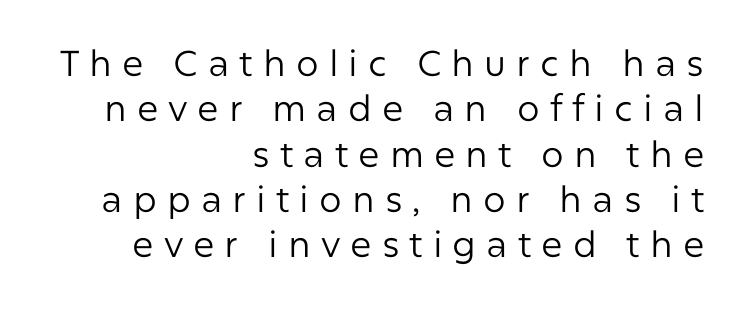
{"serif": "no", "italic": "no", "bold": "no", "weight": "regular", "width": "normal", "stroke_contrast": "low", "x_height": "medium", "monospaced": "no", "underline": "no", "align": "right", "line_spacing": "normal", "line_spacing_ratio": 1.26, "letter_spacing": "wide", "letter_spacing_em": 0.28, "glyph_px": 36}
